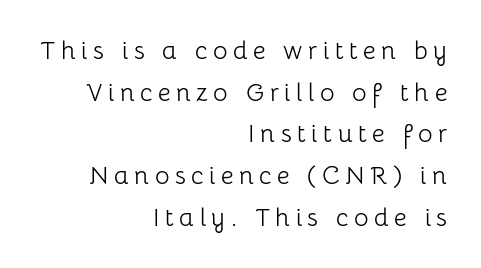
Q: Is the text bold? A: No.
Q: Is the text italic (slanted)? A: No, it is upright.
Q: Is the text underlined? A: No.
Q: How is the paragraph aligned? A: Right-aligned.
Q: Is the spacing between letters normal or unusually wide? A: Unusually wide.
Q: Is the spacing between lines tight, normal or loose? A: Normal.
